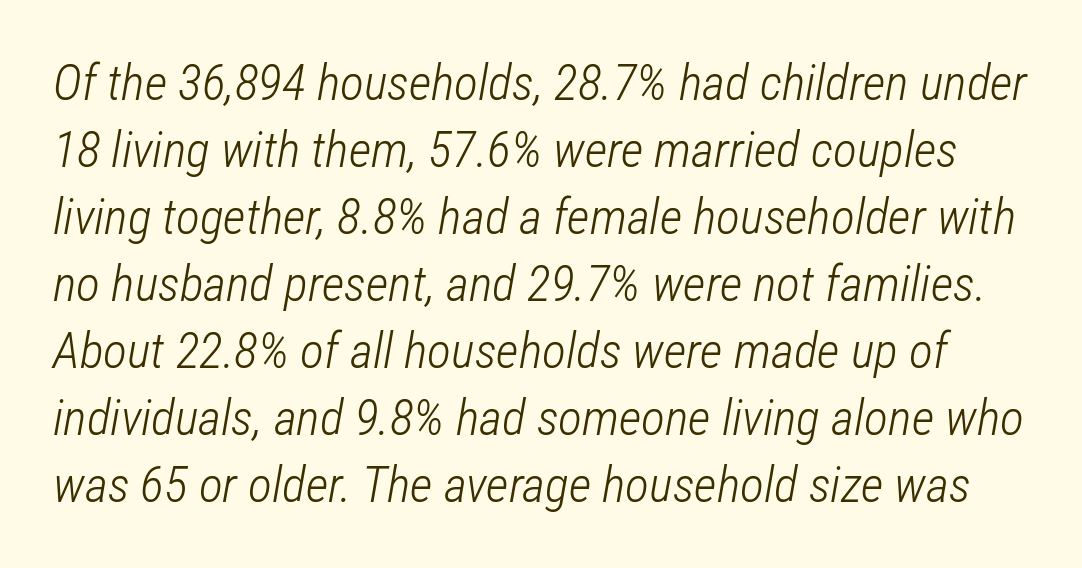
Q: Is the text bold? A: No.
Q: Is the text italic (slanted)? A: Yes, it leans right by about 12 degrees.
Q: Is the text underlined? A: No.
Q: Is the spacing between letters normal or unusually wide? A: Normal.
Q: Is the spacing between lines tight, normal or loose? A: Normal.
Q: Width (condensed, normal, or wide)? A: Condensed.
Q: Stroke contrast? A: Low.
Q: x-height? A: Medium.
Q: Monospaced? A: No.
